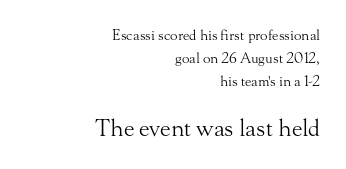
You could call the tracking neutral — neither tight nor loose. Italic: no, the glyphs are upright roman. Size hierarchy here favors the trailing block over the leading one. Is the stroke heavy? The answer is a plain regular-or-lighter. The space directly below the letters is spotless. Evenly set lines give the paragraph a standard silhouette.
